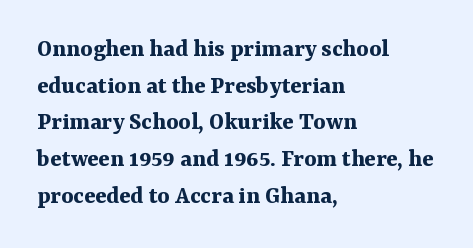
Q: Is the text bold? A: Yes.
Q: Is the text italic (slanted)? A: No, it is upright.
Q: Is the text underlined? A: No.
Q: How is the paragraph aligned? A: Left-aligned.
Q: Is the spacing between letters normal or unusually wide? A: Normal.
Q: Is the spacing between lines tight, normal or loose? A: Normal.
